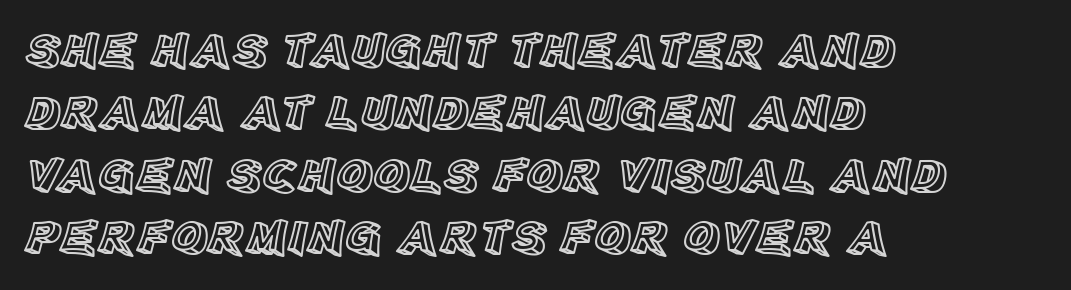
Lines of text with bare space underneath. Inter-character spacing is left at the font's built-in metrics. Spacing verdict: proportional, widths tailored to each character. One-word summary of the alignment: left. Each new line begins a customary step beneath the previous one.
